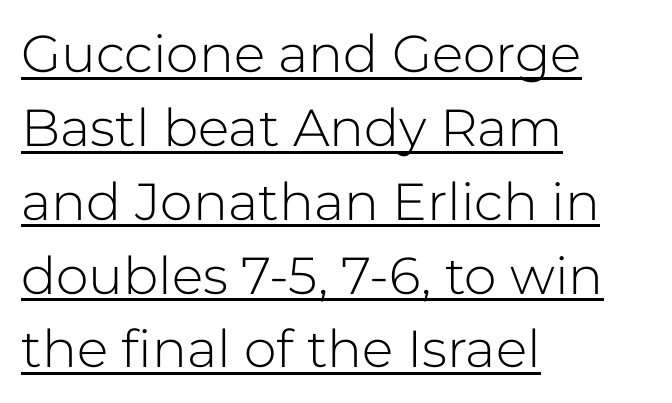
The image shows 52 px light sans-serif type, upright; set left-aligned, normal line spacing (1.42x), normal letter spacing, underlined; low stroke contrast and a medium x-height.
